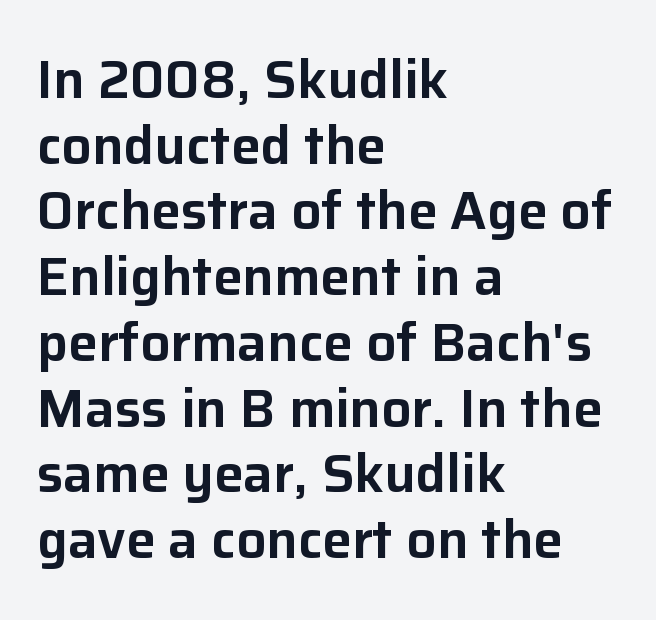
The image shows 53 px sans-serif type, upright; set left-aligned, line spacing 1.24x, normal letter spacing, not underlined; low stroke contrast and a medium x-height.
